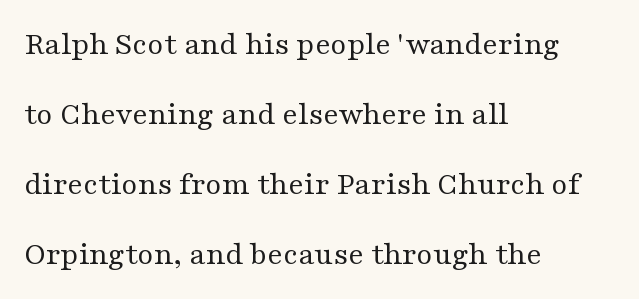
Q: Is the text bold? A: No.
Q: Is the text italic (slanted)? A: No, it is upright.
Q: Is the typeface a serif or a sans-serif typeface? A: Serif.
Q: Is the text underlined? A: No.
Q: How is the paragraph aligned? A: Left-aligned.
Q: Is the spacing between letters normal or unusually wide? A: Normal.
Q: Is the spacing between lines tight, normal or loose? A: Loose.
Q: Width (condensed, normal, or wide)? A: Wide.
Q: Stroke contrast? A: Medium.
Q: x-height? A: Medium.
Q: Monospaced? A: No.
